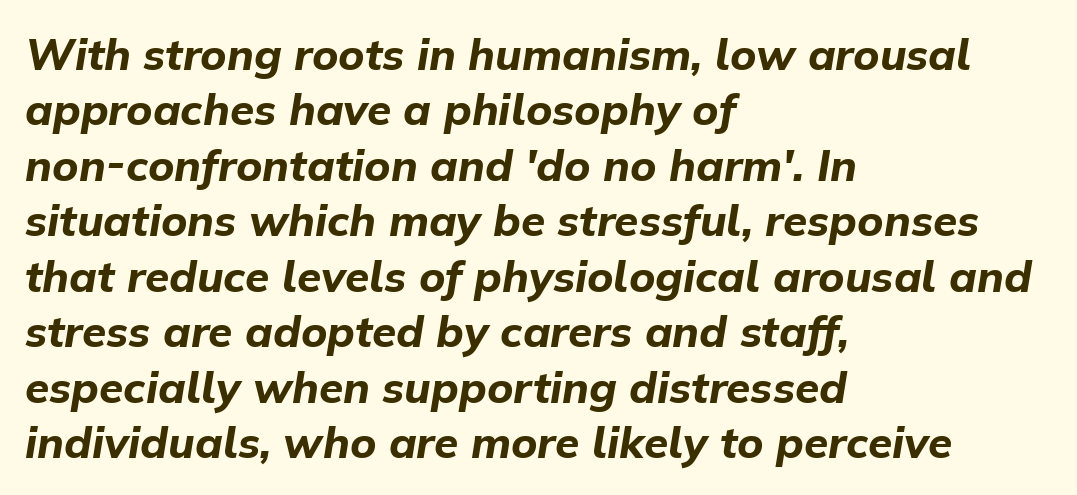
The image shows 44 px bold type, italic (leaning right); set left-aligned, normal line spacing (1.26x), normal letter spacing, not underlined; low stroke contrast and a medium x-height.
